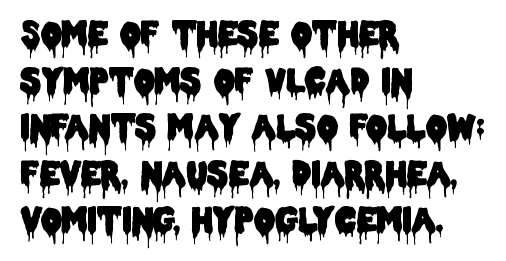
Q: Is the text italic (slanted)? A: No, it is upright.
Q: Is the typeface a serif or a sans-serif typeface? A: Sans-serif.
Q: Is the text underlined? A: No.
Q: How is the paragraph aligned? A: Left-aligned.
Q: Is the spacing between letters normal or unusually wide? A: Normal.
Q: Is the spacing between lines tight, normal or loose? A: Normal.
Q: Width (condensed, normal, or wide)? A: Condensed.
Q: Stroke contrast? A: Low.
Q: x-height? A: Large.
Q: Monospaced? A: No.
